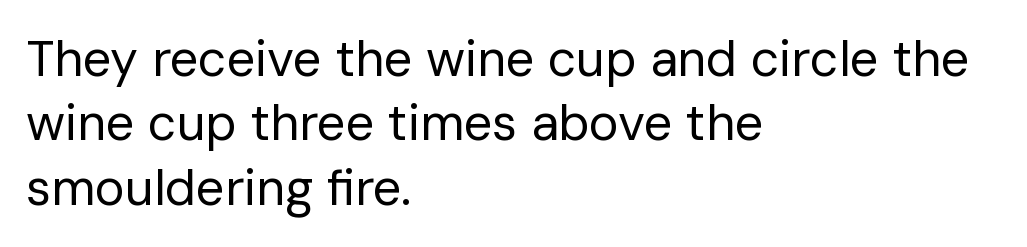
The image shows 50 px regular-weight sans-serif type, upright; set left-aligned, normal line spacing (1.29x), normal letter spacing, not underlined; low stroke contrast and a medium x-height.
